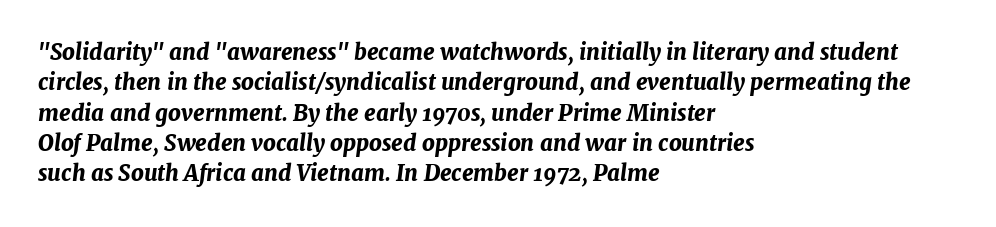
The area under the type is left untouched. No extra tracking has been applied to these lines. Horizontal alignment here is leftward, the default for most running prose. What's the leading like? Ordinary, nothing unusual.
